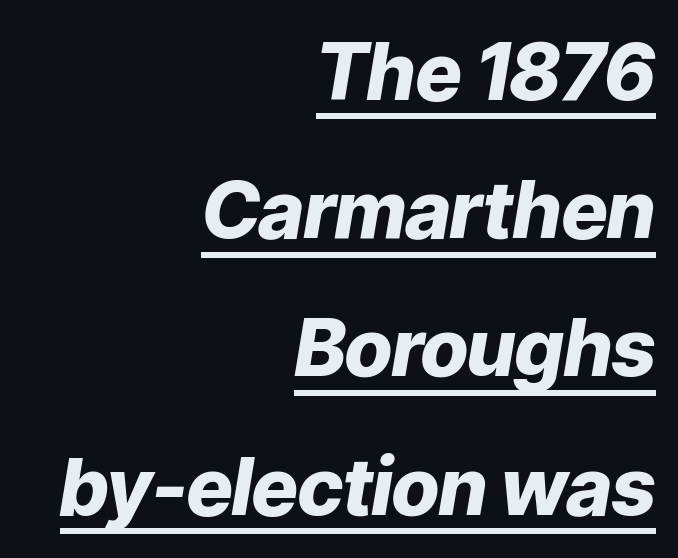
The lettering is marked with a stroke running underneath it. The lettering tilts uniformly, giving the passage an italic look. Nothing unusual about the tracking: characters are spaced as the font intends. Compared with an ordinary text face, these strokes are far heavier — a full bold.
